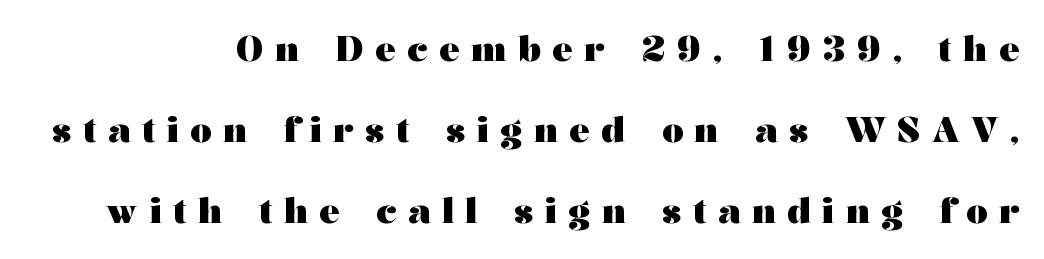
{"serif": "yes", "italic": "no", "bold": "yes", "weight": "heavy", "width": "wide", "stroke_contrast": "medium", "x_height": "medium", "monospaced": "no", "underline": "no", "line_spacing": "loose", "line_spacing_ratio": 2.38, "letter_spacing": "wide", "letter_spacing_em": 0.34, "glyph_px": 34}
